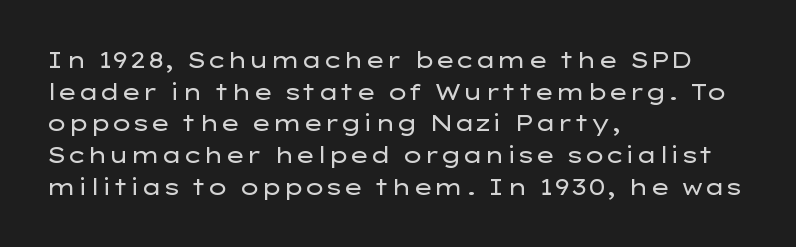
Ordinary non-slanted type is in use. Whoever set this chose a conventional vertical rhythm. Nothing unusual about the tracking: characters are spaced as the font intends. Every row of glyphs begins at an identical x-position on the left.
